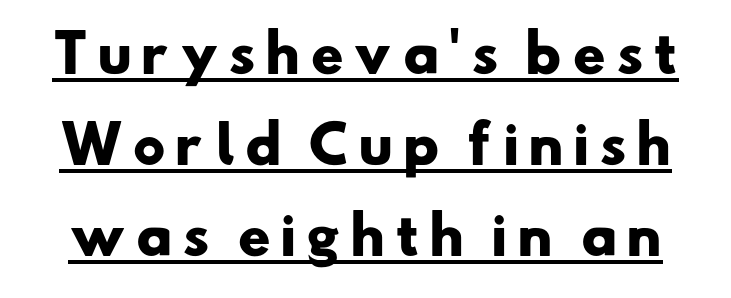
Q: Is the text bold? A: Yes.
Q: Is the typeface a serif or a sans-serif typeface? A: Sans-serif.
Q: Is the text underlined? A: Yes.
Q: Width (condensed, normal, or wide)? A: Wide.
Q: Stroke contrast? A: Low.
Q: x-height? A: Small.
Q: Monospaced? A: No.
